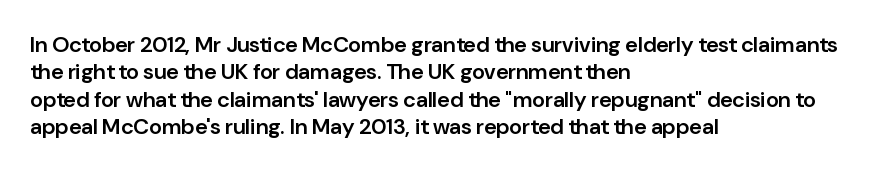
Typographic density is moderately raised because the face is semibold. Vertical strokes here are truly vertical. Between one letter and the next there's only the usual sliver of space. The setting favours the left margin, as ordinary paragraphs usually do.
